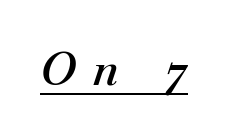
{"italic": "yes", "lean": "right", "slant_degrees": 18, "bold": "semi", "weight": "semibold", "width": "normal", "stroke_contrast": "medium", "x_height": "small", "monospaced": "no", "underline": "yes", "letter_spacing": "wide", "letter_spacing_em": 0.4, "glyph_px": 45}
